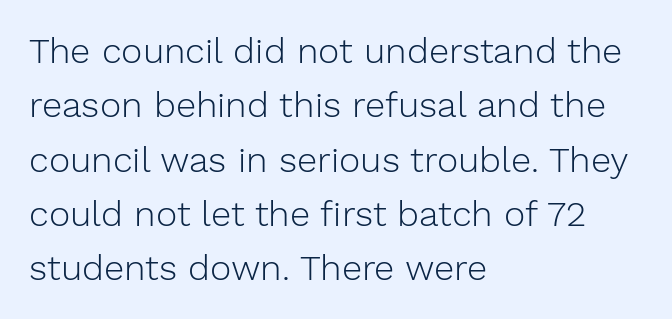
The image shows 36 px light sans-serif type, upright; set left-aligned, normal line spacing (1.51x), normal letter spacing, not underlined; low stroke contrast and a medium x-height.
